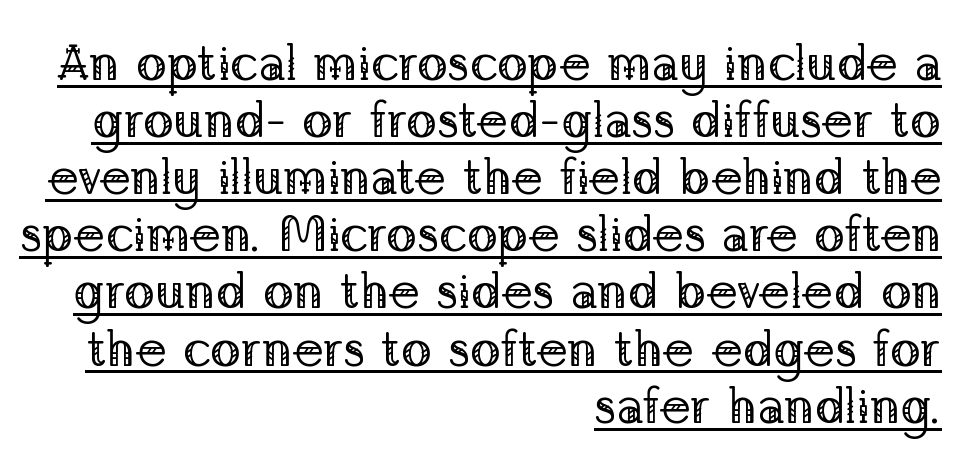
{"serif": "yes", "italic": "no", "bold": "no", "weight": "regular", "width": "normal", "stroke_contrast": "low", "x_height": "medium", "monospaced": "no", "underline": "yes", "align": "right", "line_spacing": "tight", "line_spacing_ratio": 1.12, "letter_spacing": "normal", "letter_spacing_em": 0.0, "glyph_px": 51}
